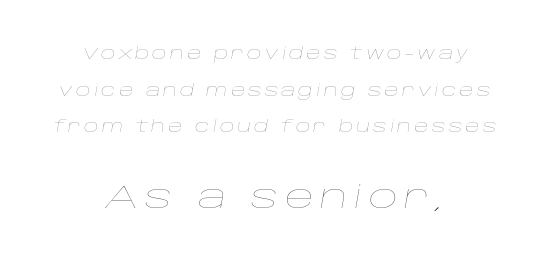
The paragraph has two soft edges and a firm central axis. Each new line begins a long way beneath the previous one. There's an unmistakable incline to the writing here. Caption: upper text group reduced, lower text group enlarged. The letters look calm and open, with moderate or lighter stems. Clear beneath every line of the passage.
